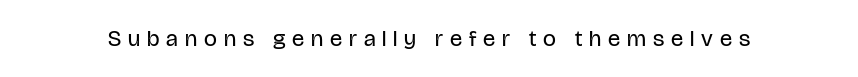
{"italic": "no", "bold": "no", "underline": "no", "letter_spacing": "wide", "letter_spacing_em": 0.3, "glyph_px": 23}
